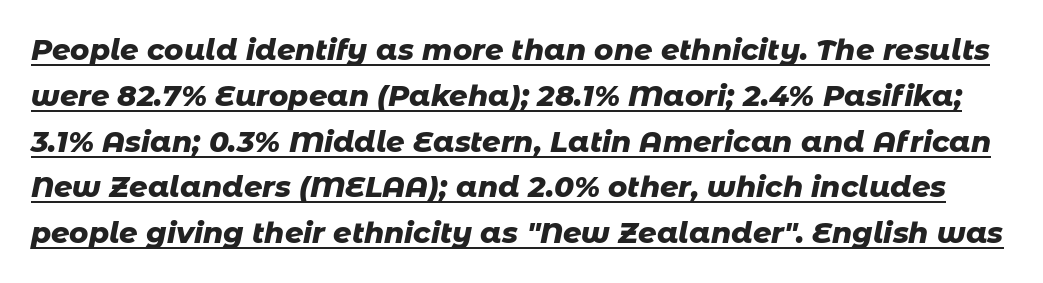
The axis of the letterforms is tilted away from vertical. Do the characters align in a grid? No, the font is proportional. Has an underline been added? It has. A full-strength bold gives these letters their thick strokes. In terms of leading, this rendering sits right in the middle.
